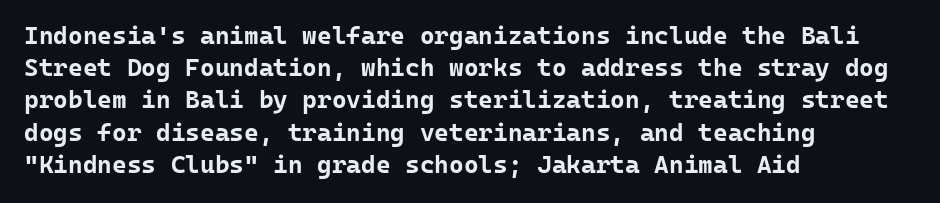
{"italic": "no", "bold": "yes", "underline": "no", "align": "left", "line_spacing": "normal", "line_spacing_ratio": 1.29, "letter_spacing": "normal", "letter_spacing_em": 0.0, "glyph_px": 25}
